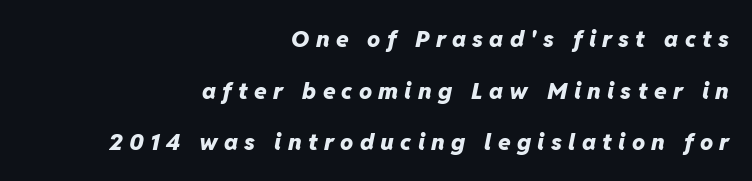
The image shows 23 px bold type, italic (leaning right); set right-aligned, loose line spacing (2.25x), unusually wide letter spacing (+0.27 em), not underlined.
